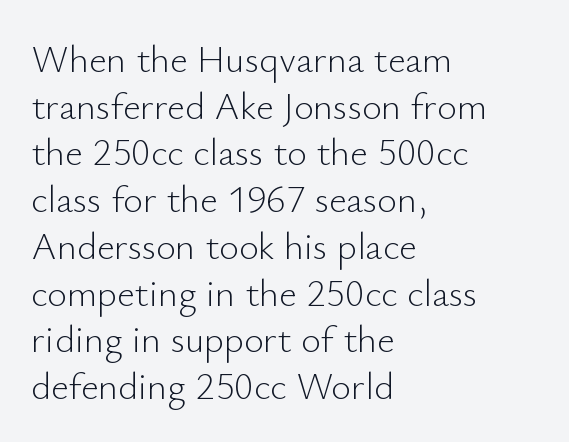
The image shows 38 px light sans-serif type, upright; set left-aligned, line spacing 1.23x, normal letter spacing, not underlined; low stroke contrast and a small x-height.
